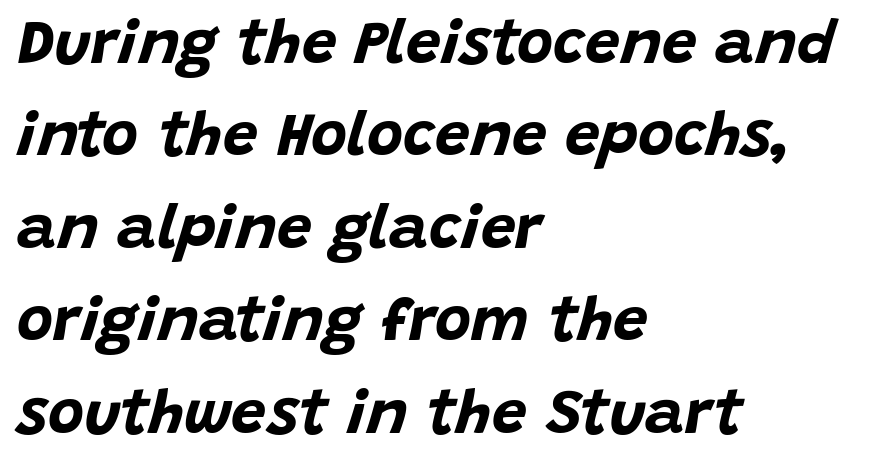
Is this a fixed-width face? No — the glyphs have proportional, varying widths. The tracking reads as untouched default to a designer's eye. Italic: yes, the glyphs are oblique. Any mark beneath the type? The region is blank.
